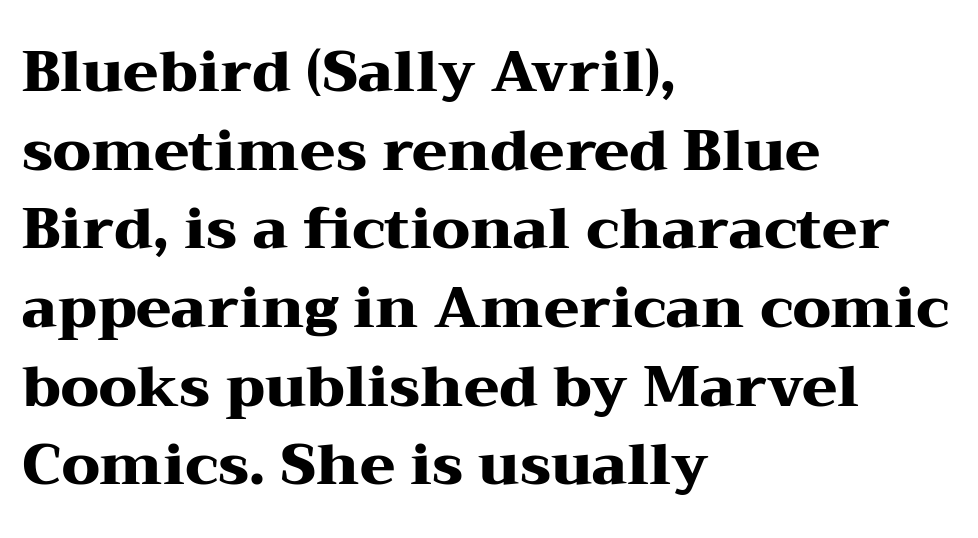
Q: Is the text bold? A: Yes.
Q: Is the text italic (slanted)? A: No, it is upright.
Q: Is the typeface a serif or a sans-serif typeface? A: Serif.
Q: Is the text underlined? A: No.
Q: How is the paragraph aligned? A: Left-aligned.
Q: Is the spacing between letters normal or unusually wide? A: Normal.
Q: Is the spacing between lines tight, normal or loose? A: Normal.
Q: Width (condensed, normal, or wide)? A: Wide.
Q: Stroke contrast? A: Medium.
Q: x-height? A: Medium.
Q: Monospaced? A: No.
